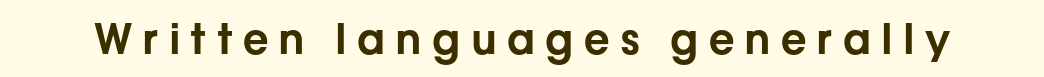
Q: Is the text italic (slanted)? A: No, it is upright.
Q: Is the typeface a serif or a sans-serif typeface? A: Sans-serif.
Q: Is the text underlined? A: No.
Q: Is the spacing between letters normal or unusually wide? A: Unusually wide.
Q: Width (condensed, normal, or wide)? A: Normal.
Q: Stroke contrast? A: Low.
Q: x-height? A: Medium.
Q: Monospaced? A: No.
